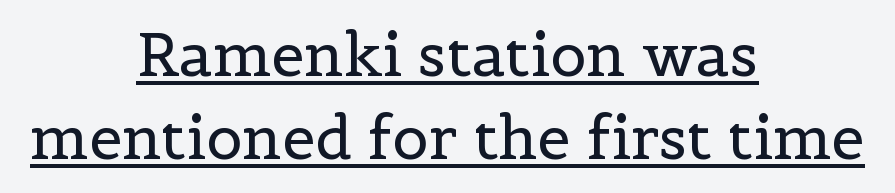
Caption: standard tracking, unaltered. Unlike a clean sans, this face finishes its strokes with serifs. Line spacing here is normal. Note the varied advance widths — an 'i' is clearly narrower than an 'm'. A continuous stroke trails under the words, as in a hyperlink. Upright lettering throughout.
